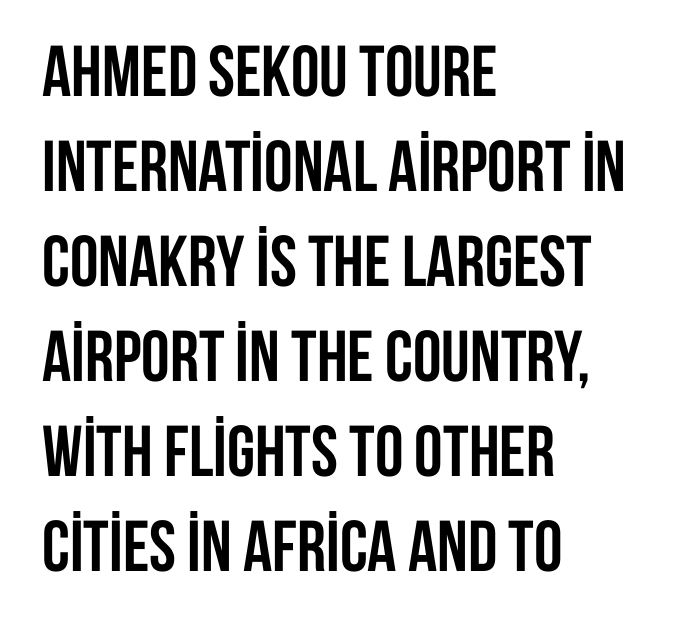
The characters display no serif detailing; their extremities are plain. The compositor pushed each line to the left boundary. Note the varied advance widths — an 'i' is clearly narrower than an 'm'. Each word holds together tightly as a unit, with standard inter-letter gaps. The font is running at its bold setting.
